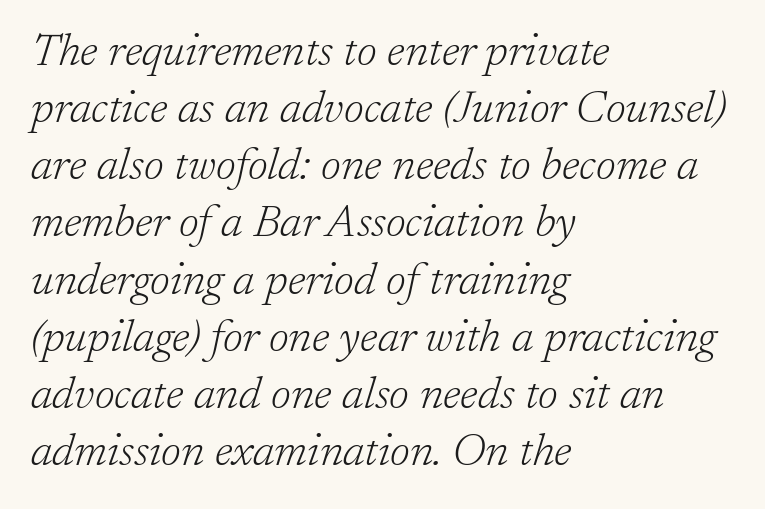
Q: Is the text bold? A: No.
Q: Is the text italic (slanted)? A: Yes, it leans right by about 17 degrees.
Q: Is the typeface a serif or a sans-serif typeface? A: Serif.
Q: Is the text underlined? A: No.
Q: How is the paragraph aligned? A: Left-aligned.
Q: Is the spacing between letters normal or unusually wide? A: Normal.
Q: Is the spacing between lines tight, normal or loose? A: Normal.
Q: Width (condensed, normal, or wide)? A: Normal.
Q: Stroke contrast? A: Low.
Q: x-height? A: Medium.
Q: Monospaced? A: No.
